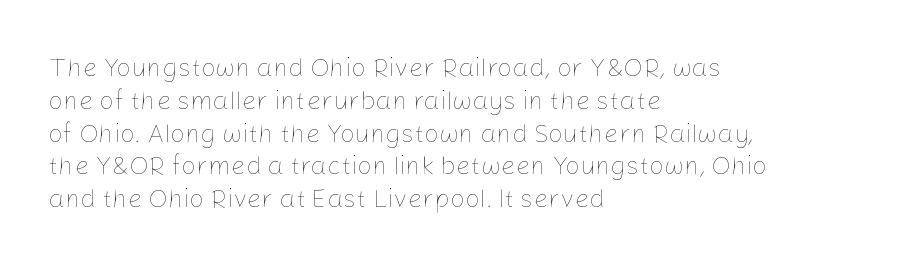
Check the space under the baseline: it is left empty. Posture: upright roman. Is the type heavy? It reads as light-to-regular instead. One-word summary of the alignment: left. The line-height multiplier appears to be the usual default.
